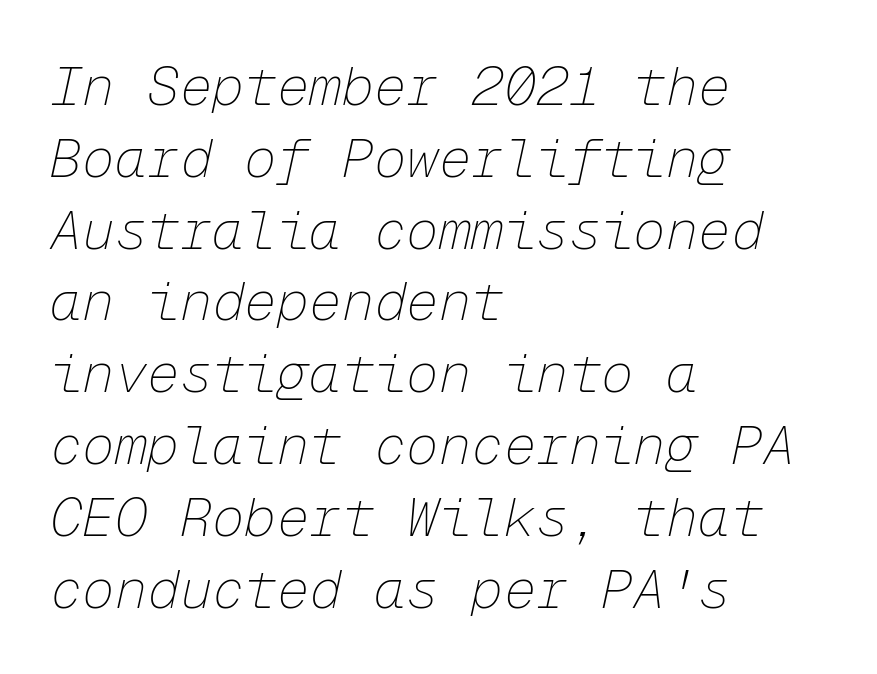
This sample keeps an unexceptional amount of space between lines. A classic flush-left, rag-right setting is used for this passage. Letters rest on an invisible, unmarked baseline. Summary of weight: not heavy and not bold. Words appear dense and cohesive because spacing is normal.
